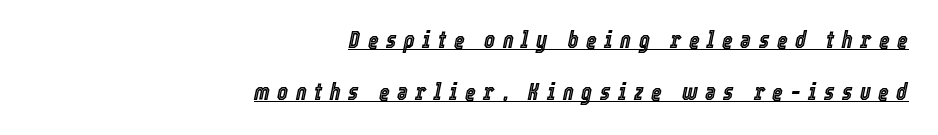
{"italic": "yes", "lean": "right", "slant_degrees": 12, "underline": "yes", "align": "right", "line_spacing": "loose", "line_spacing_ratio": 2.25, "letter_spacing": "wide", "letter_spacing_em": 0.33, "glyph_px": 23}
